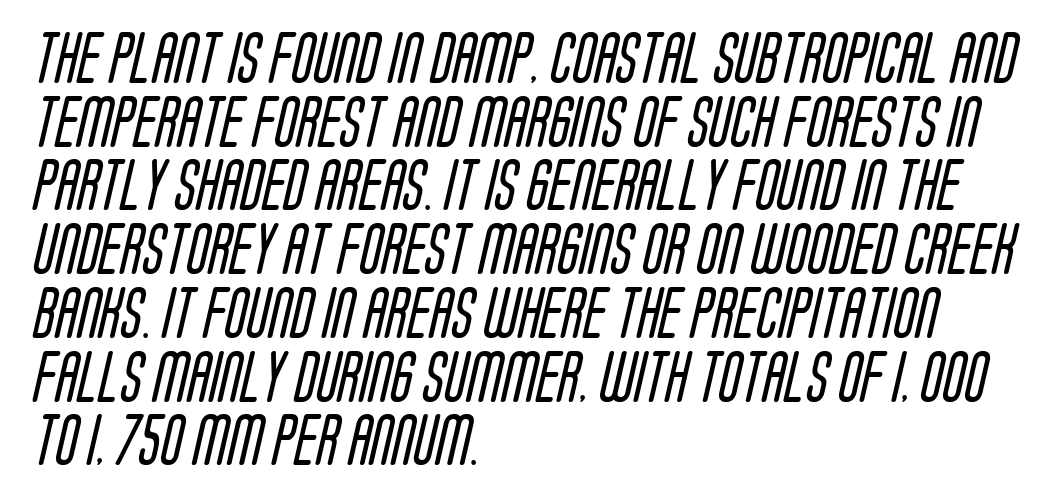
{"serif": "no", "bold": "no", "weight": "regular", "width": "condensed", "stroke_contrast": "low", "x_height": "large", "monospaced": "no", "underline": "no", "align": "left", "line_spacing": "normal", "line_spacing_ratio": 1.25, "letter_spacing": "normal", "letter_spacing_em": 0.0, "glyph_px": 51}
